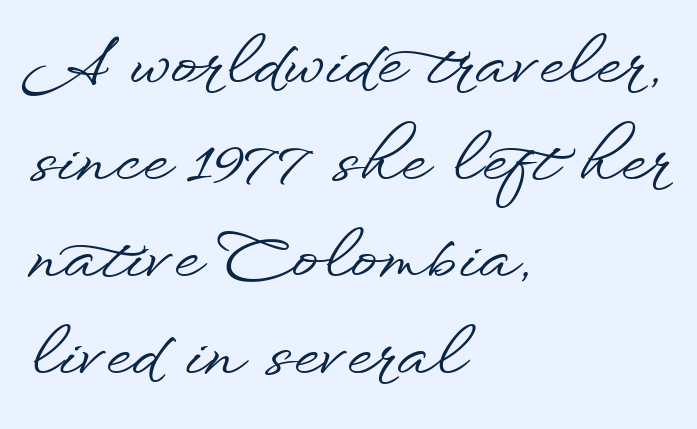
Character widths vary here, with narrow letters taking less room than wide ones. Descenders are the only things crossing below the line. Unlike a traditional serif, this face leaves its strokes unadorned. The paragraph has a hard left edge and a soft right edge. Leading matches the norm, producing a regular column.
